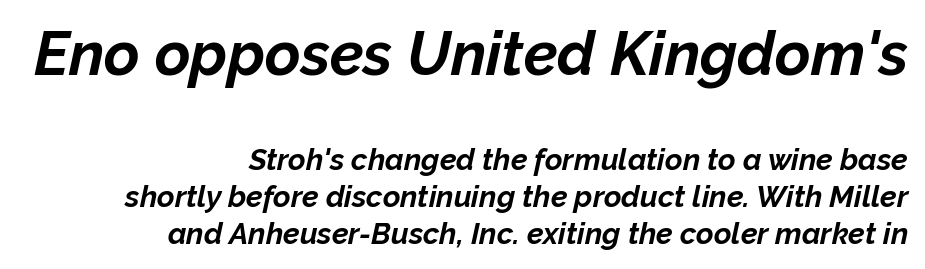
Q: Is the text bold? A: Yes.
Q: Is the text italic (slanted)? A: Yes, it leans right by about 12 degrees.
Q: Is the text underlined? A: No.
Q: How is the paragraph aligned? A: Right-aligned.
Q: Is the spacing between letters normal or unusually wide? A: Normal.
Q: Which block of text is set in a larger size, the first (top) or the second (bottom)? A: The first (top) one.
Q: Width (condensed, normal, or wide)? A: Normal.
Q: Stroke contrast? A: Low.
Q: x-height? A: Medium.
Q: Monospaced? A: No.
